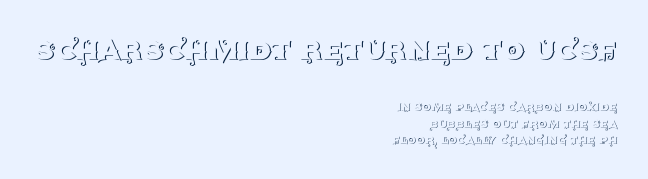
Look at the bottom of the vertical strokes: they flare into serifs here. Stem width sits at or under what a default text font uses. Look at the glyph heights: the upper group is clearly the bigger setting. The letters stand straight up with perfectly vertical stems. Visually the block forms a straight wall on the right and a jagged coastline on the left.
